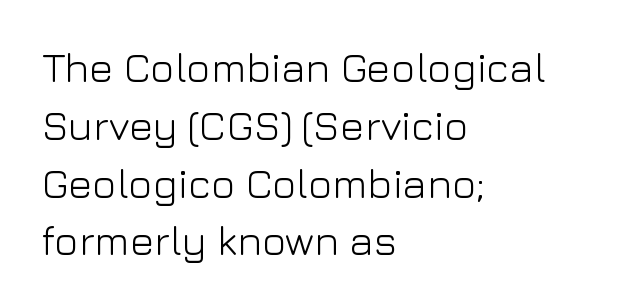
{"serif": "no", "italic": "no", "bold": "no", "weight": "light", "width": "normal", "stroke_contrast": "low", "x_height": "medium", "monospaced": "no", "underline": "no", "align": "left", "line_spacing": "normal", "line_spacing_ratio": 1.41, "letter_spacing": "normal", "letter_spacing_em": 0.0, "glyph_px": 41}
